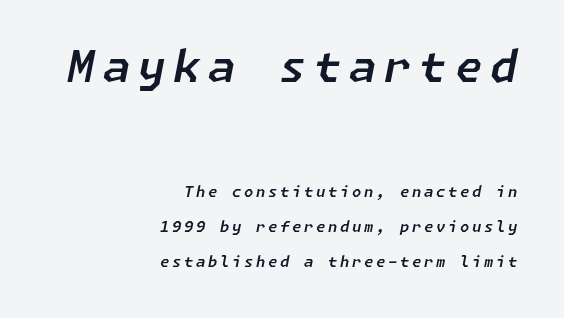
Q: Is the text italic (slanted)? A: Yes, it leans right by about 11 degrees.
Q: Is the text underlined? A: No.
Q: How is the paragraph aligned? A: Right-aligned.
Q: Is the spacing between lines tight, normal or loose? A: Loose.
Q: Which block of text is set in a larger size, the first (top) or the second (bottom)? A: The first (top) one.
Q: Width (condensed, normal, or wide)? A: Normal.
Q: Stroke contrast? A: Low.
Q: x-height? A: Medium.
